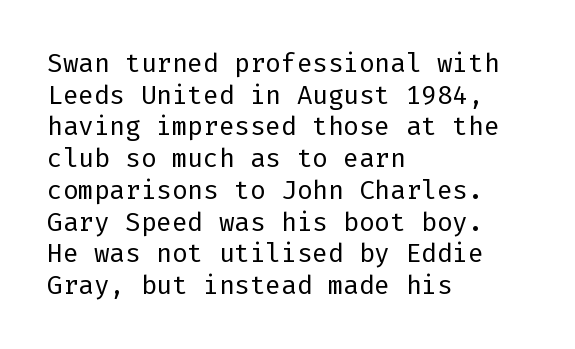
Q: Is the text bold? A: No.
Q: Is the text italic (slanted)? A: No, it is upright.
Q: Is the text underlined? A: No.
Q: How is the paragraph aligned? A: Left-aligned.
Q: Is the spacing between letters normal or unusually wide? A: Normal.
